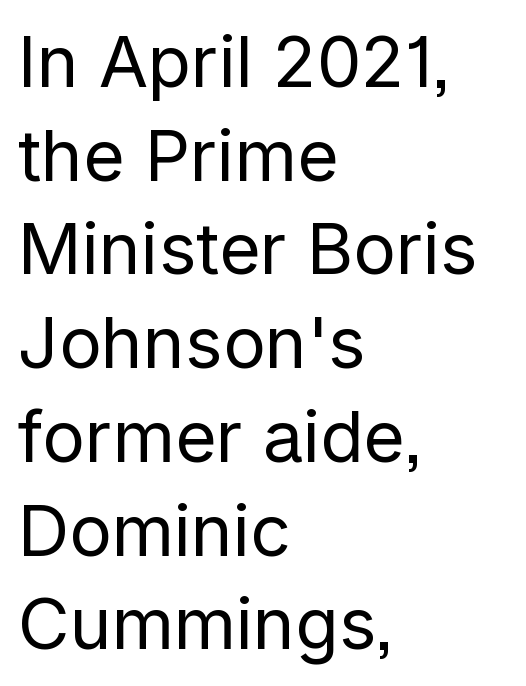
Q: Is the text bold? A: No.
Q: Is the text italic (slanted)? A: No, it is upright.
Q: Is the typeface a serif or a sans-serif typeface? A: Sans-serif.
Q: Is the text underlined? A: No.
Q: How is the paragraph aligned? A: Left-aligned.
Q: Is the spacing between letters normal or unusually wide? A: Normal.
Q: Is the spacing between lines tight, normal or loose? A: Normal.
Q: Width (condensed, normal, or wide)? A: Normal.
Q: Stroke contrast? A: Low.
Q: x-height? A: Medium.
Q: Monospaced? A: No.
